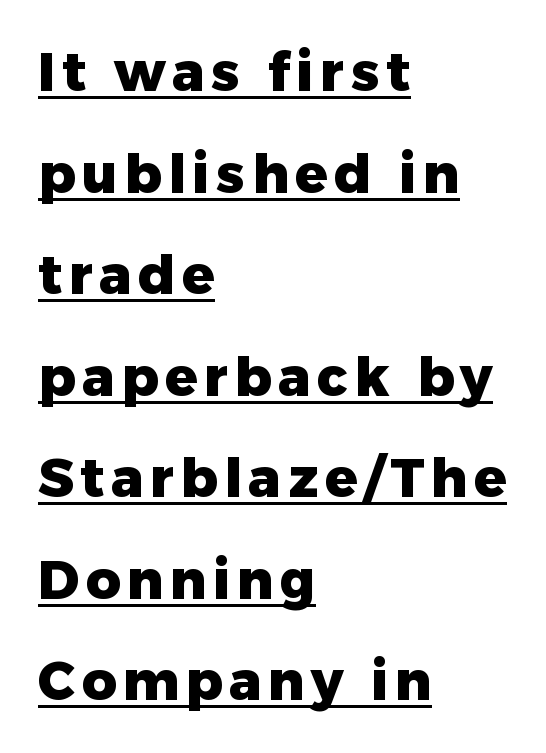
The image shows 54 px heavy sans-serif type, upright; set left-aligned, line spacing 1.88x, underlined; low stroke contrast and a medium x-height.
